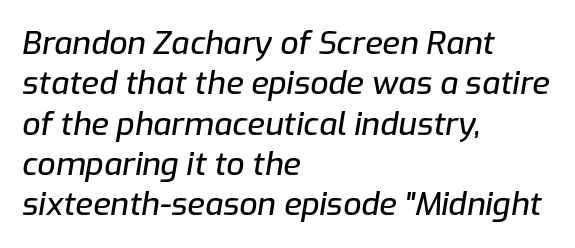
Q: Is the text italic (slanted)? A: Yes, it leans right by about 9 degrees.
Q: Is the text underlined? A: No.
Q: How is the paragraph aligned? A: Left-aligned.
Q: Is the spacing between letters normal or unusually wide? A: Normal.
Q: Is the spacing between lines tight, normal or loose? A: Normal.
Q: Width (condensed, normal, or wide)? A: Normal.
Q: Stroke contrast? A: Low.
Q: x-height? A: Medium.
Q: Monospaced? A: No.
